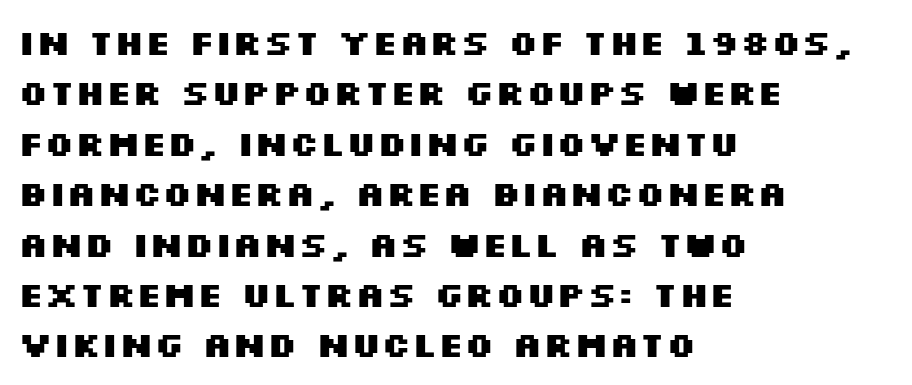
Varying glyph widths throughout — classic text-font behaviour. This rendering employs a face without finishing strokes, i.e., a sans-serif. Vertical spacing — default. Honestly, the letter spacing is just normal — you wouldn't notice it. Lines of text with bare space underneath. Where is the straight margin? On the left.
